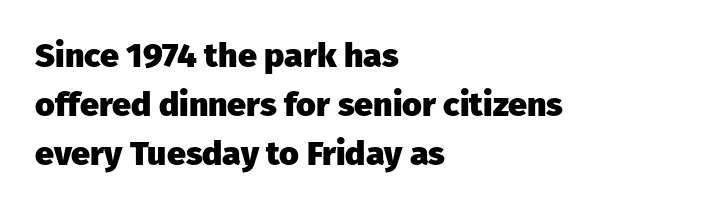
Is this a fixed-width face? No — the glyphs have proportional, varying widths. Honestly, the letter spacing is just normal — you wouldn't notice it. The rendering uses a bold face; every stroke is thick and dark. The letters carry no serifs — their stems end cleanly without finishing strokes. Nobody drew a line under any word here.
